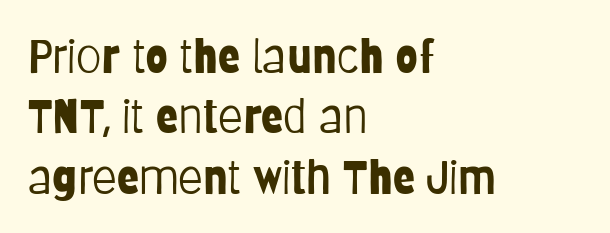
The image shows 46 px light, condensed sans-serif type, upright; set left-aligned, normal line spacing (1.31x), normal letter spacing, not underlined; low stroke contrast and a large x-height.
